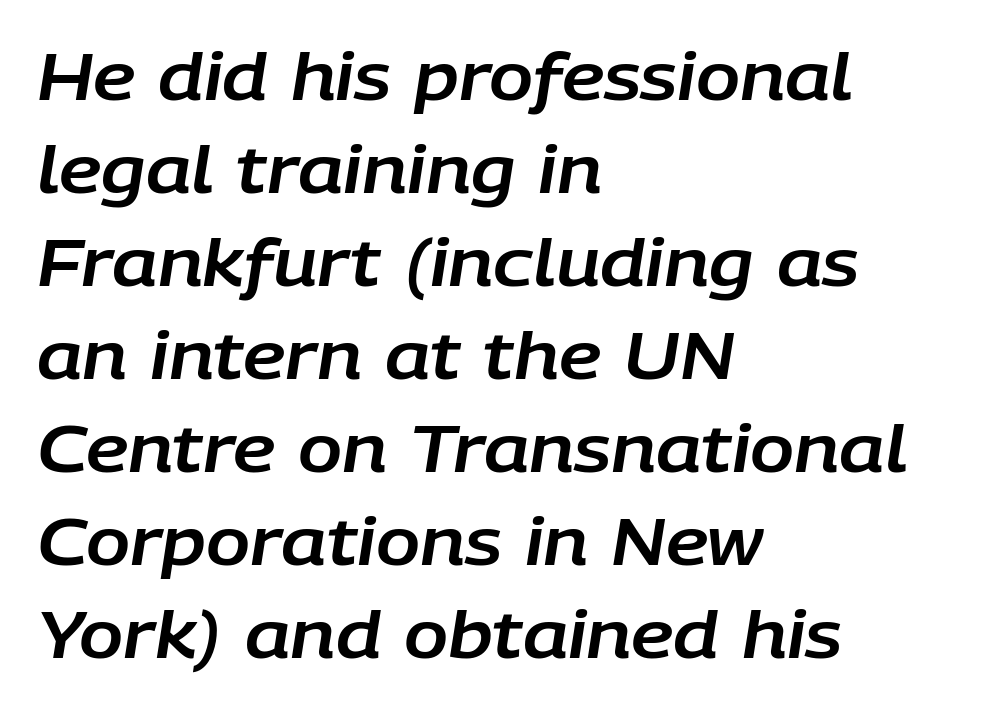
Q: Is the text italic (slanted)? A: Yes, it leans right by about 9 degrees.
Q: Is the text underlined? A: No.
Q: How is the paragraph aligned? A: Left-aligned.
Q: Is the spacing between letters normal or unusually wide? A: Normal.
Q: Is the spacing between lines tight, normal or loose? A: Normal.
Q: Width (condensed, normal, or wide)? A: Normal.
Q: Stroke contrast? A: Low.
Q: x-height? A: Large.
Q: Monospaced? A: No.
